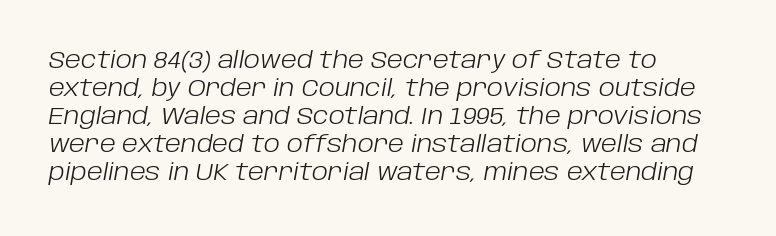
The image shows 23 px text type, italic (leaning right); set left-aligned, line spacing 1.22x, normal letter spacing, not underlined.
